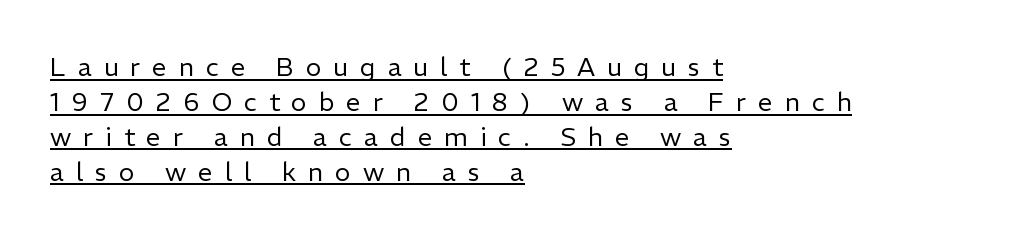
The image shows 26 px text type, upright; set left-aligned, normal line spacing (1.34x), unusually wide letter spacing (+0.46 em), underlined.
